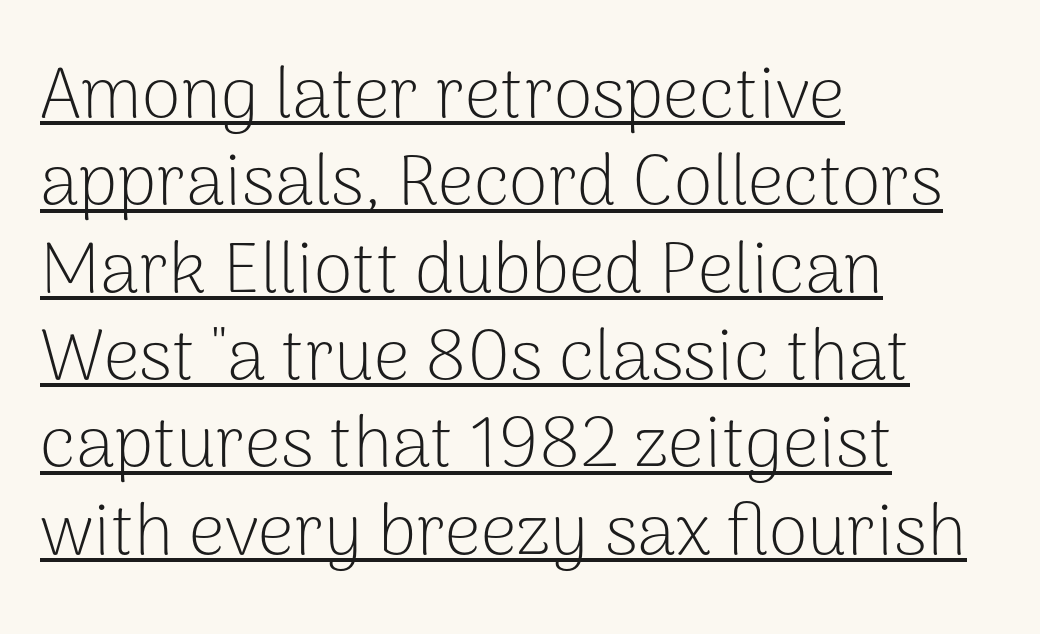
Students, observe the line beneath the letters — that is underlining. The face looks like a standard text weight, possibly lighter. The rendering uses natural spacing where letterforms have individual widths. The setting favours the left margin, as ordinary paragraphs usually do.
